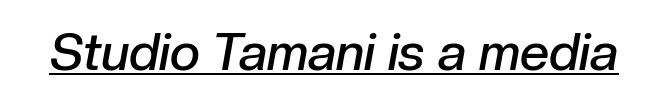
The lettering tilts uniformly, giving the passage an italic look. Each word holds together tightly as a unit, with standard inter-letter gaps. The face used here is proportionally spaced, like ordinary book or web type. Glance below the letters and you will spot a drawn line.
